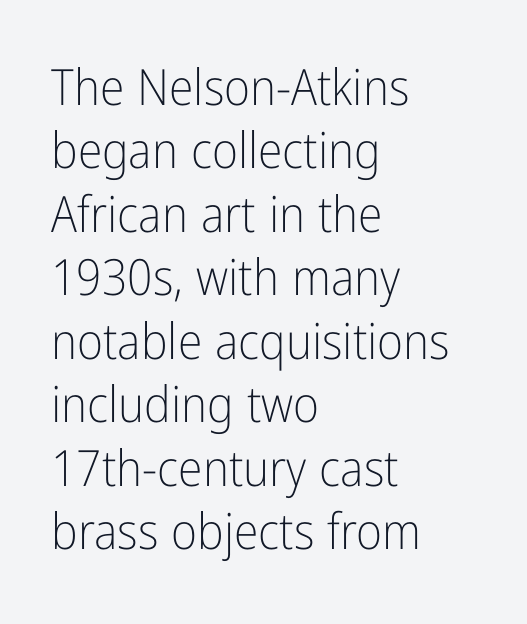
The image shows 50 px light, condensed sans-serif type, upright; set left-aligned, normal line spacing (1.27x), normal letter spacing, not underlined; low stroke contrast and a medium x-height.
